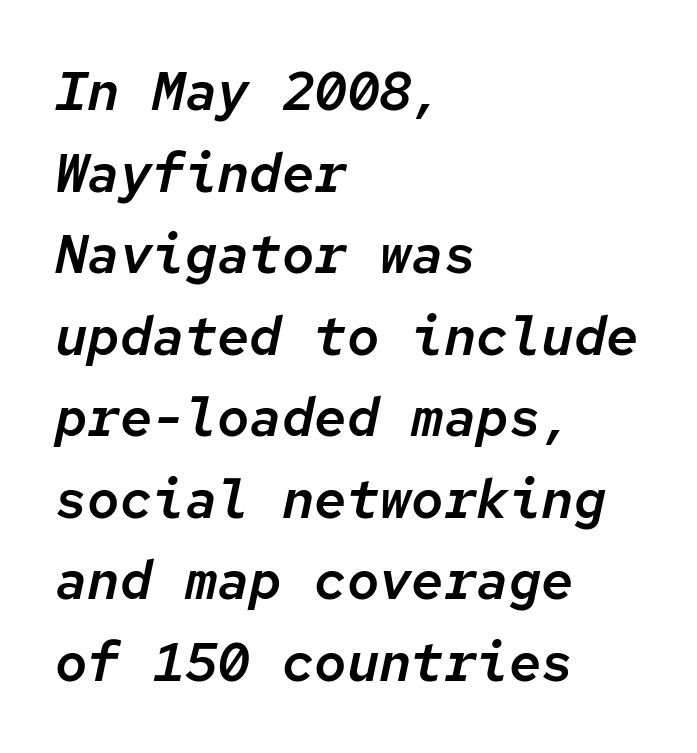
Think of a typewriter: that constant character pitch is what you see here. Yep, that's italic — everything's leaning. The specimen omits any rule beneath the text block's lines. Caption: multi-line text, flush left, ragged right. Horizontal bands of white between lines are of average thickness. Does extra space separate the letters? No, they use regular spacing.
